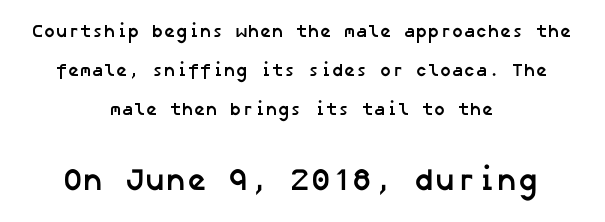
{"serif": "no", "bold": "yes", "weight": "semibold", "width": "normal", "stroke_contrast": "low", "x_height": "medium", "underline": "no", "align": "center", "line_spacing": "loose", "line_spacing_ratio": 2.17, "letter_spacing": "normal", "letter_spacing_em": 0.0, "larger_block": "second", "size_ratio": 1.72, "glyph_px": 31}
